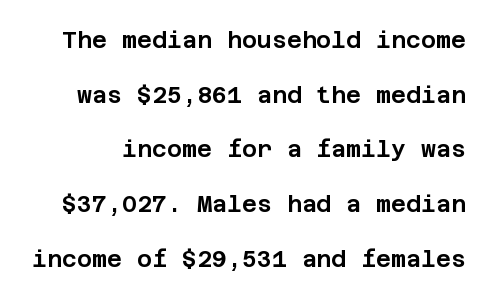
Q: Is the text italic (slanted)? A: No, it is upright.
Q: Is the text underlined? A: No.
Q: Is the spacing between letters normal or unusually wide? A: Normal.
Q: Is the spacing between lines tight, normal or loose? A: Loose.
